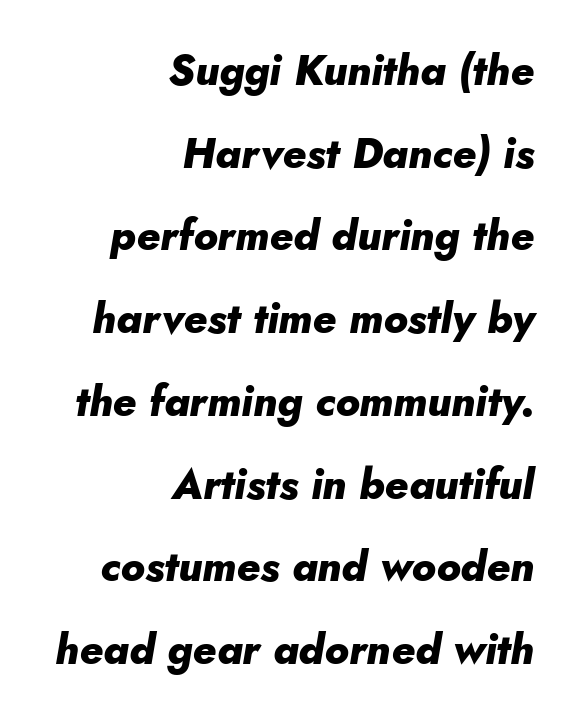
Q: Is the text bold? A: Yes.
Q: Is the text italic (slanted)? A: Yes, it leans right by about 10 degrees.
Q: Is the text underlined? A: No.
Q: How is the paragraph aligned? A: Right-aligned.
Q: Is the spacing between letters normal or unusually wide? A: Normal.
Q: Is the spacing between lines tight, normal or loose? A: Loose.
Q: Width (condensed, normal, or wide)? A: Normal.
Q: Stroke contrast? A: Low.
Q: x-height? A: Small.
Q: Monospaced? A: No.
